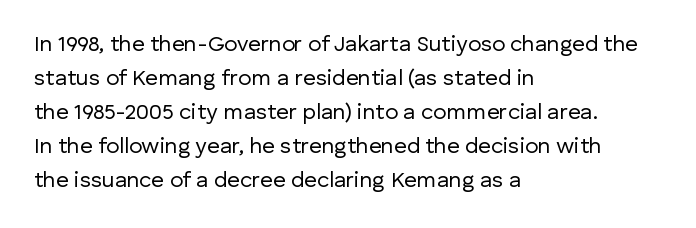
Caption: multi-line text, flush left, ragged right. Rendered with straight, roman letterforms. Beneath every word, the page is bare. Weight: not bold — regular or lighter. Nobody touched the tracking dial on this one. Vertically, the passage feels balanced, rows spaced as you'd expect.
